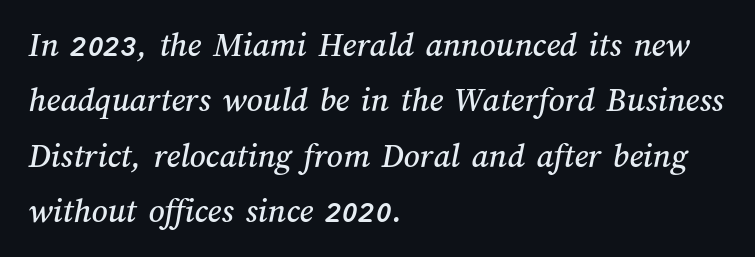
The image shows 35 px text type; set left-aligned, normal line spacing (1.58x), normal letter spacing, not underlined; medium stroke contrast and a medium x-height.
